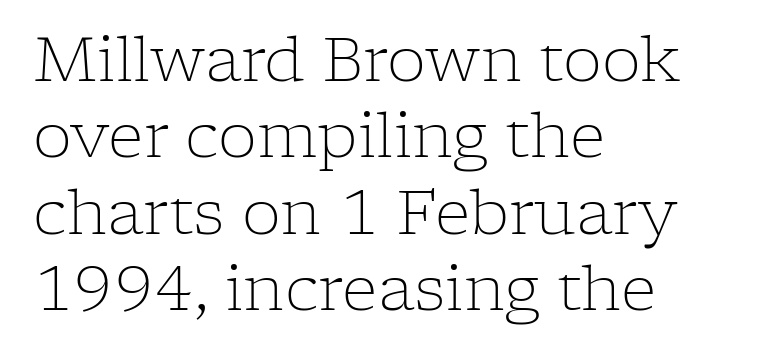
The image shows 62 px light serif type, upright; set left-aligned, line spacing 1.23x, normal letter spacing, not underlined; low stroke contrast and a medium x-height.
